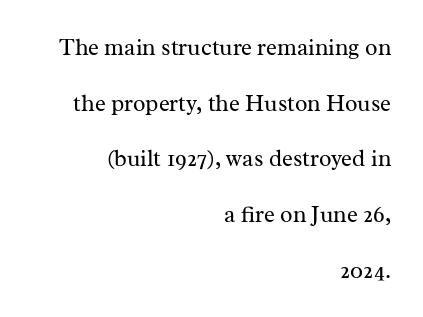
The image shows 23 px text type, upright; set right-aligned, loose line spacing (2.42x), normal letter spacing, not underlined.
